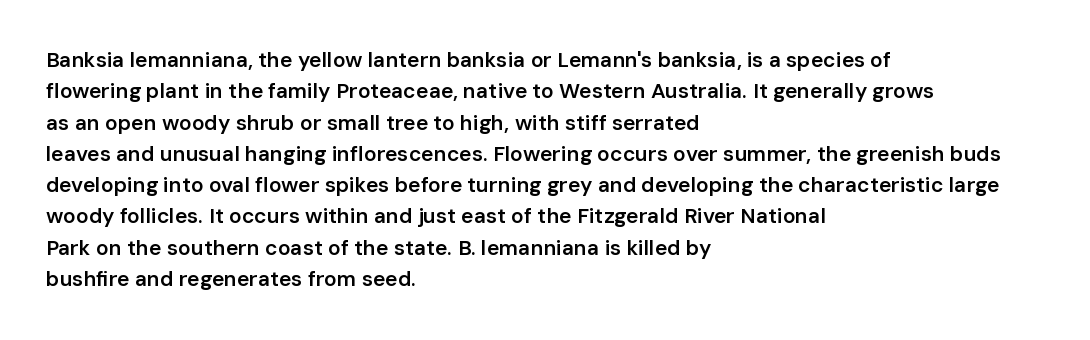
Emphasis by weight is partial: semibold. A typesetter would call this leading conventional body-copy spacing. The rendering keeps characters at their native spacing. This is roman type, the default non-slanted kind. Compared with a centered layout, this one pins lines to the left instead.
